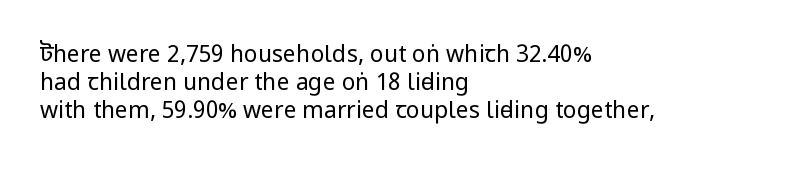
{"italic": "no", "bold": "no", "underline": "no", "align": "left", "line_spacing_ratio": 1.22, "letter_spacing": "normal", "letter_spacing_em": 0.0, "glyph_px": 23}
